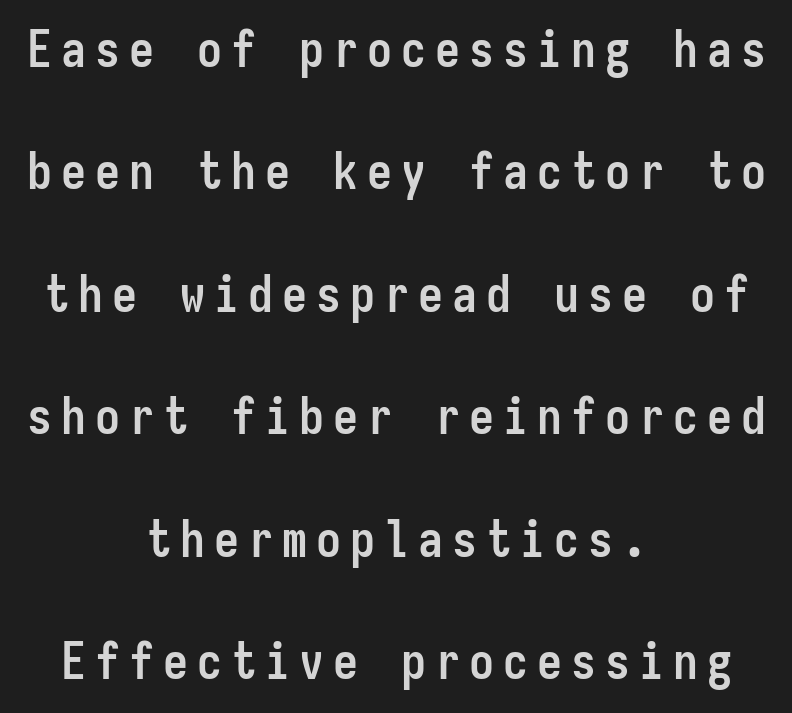
Q: Is the text bold? A: Yes.
Q: Is the text italic (slanted)? A: No, it is upright.
Q: Is the typeface a serif or a sans-serif typeface? A: Sans-serif.
Q: Is the text underlined? A: No.
Q: How is the paragraph aligned? A: Centered.
Q: Is the spacing between lines tight, normal or loose? A: Loose.
Q: Width (condensed, normal, or wide)? A: Condensed.
Q: Stroke contrast? A: Low.
Q: x-height? A: Medium.
Q: Monospaced? A: Yes.
